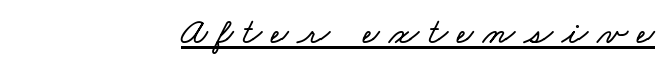
{"width": "wide", "stroke_contrast": "low", "x_height": "small", "monospaced": "no", "underline": "yes", "align": "right", "letter_spacing": "wide", "letter_spacing_em": 0.25, "glyph_px": 37}
